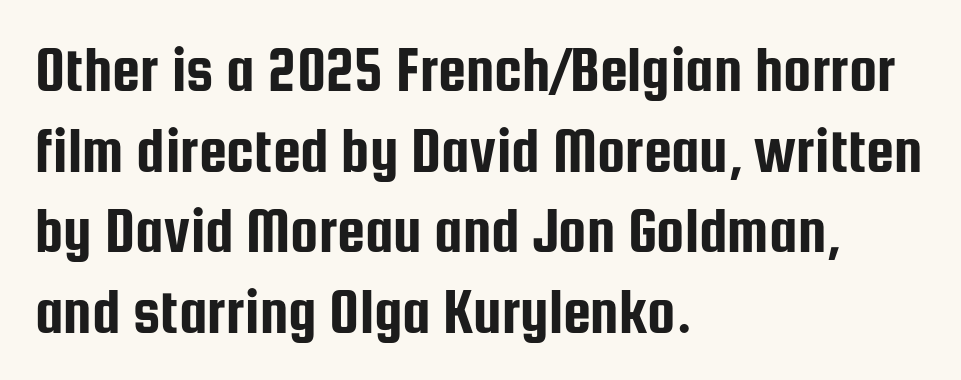
Underline: absent. Observe the absence of serifs on each vertical stroke in this sample. Proportional: the letters do not fall into vertical columns. Alignment: flush left.
